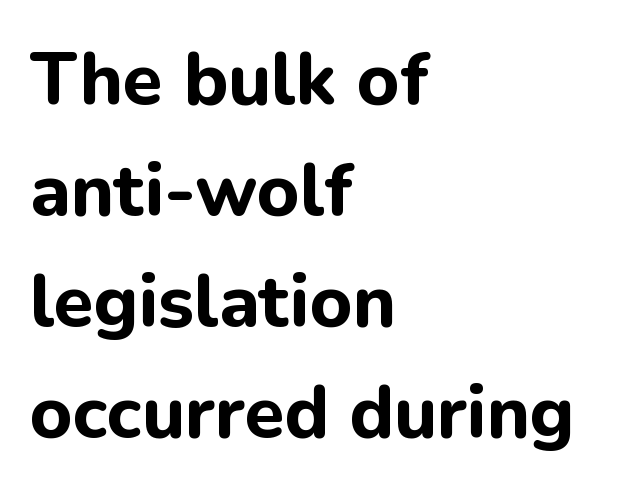
{"serif": "no", "italic": "no", "bold": "yes", "weight": "bold", "width": "normal", "stroke_contrast": "low", "x_height": "medium", "monospaced": "no", "underline": "no", "align": "left", "line_spacing": "normal", "line_spacing_ratio": 1.52, "letter_spacing": "normal", "letter_spacing_em": 0.0, "glyph_px": 73}
